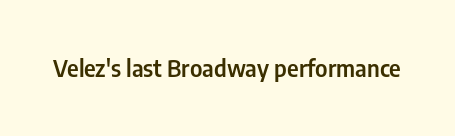
{"italic": "no", "underline": "no", "letter_spacing": "normal", "letter_spacing_em": 0.0, "glyph_px": 23}
